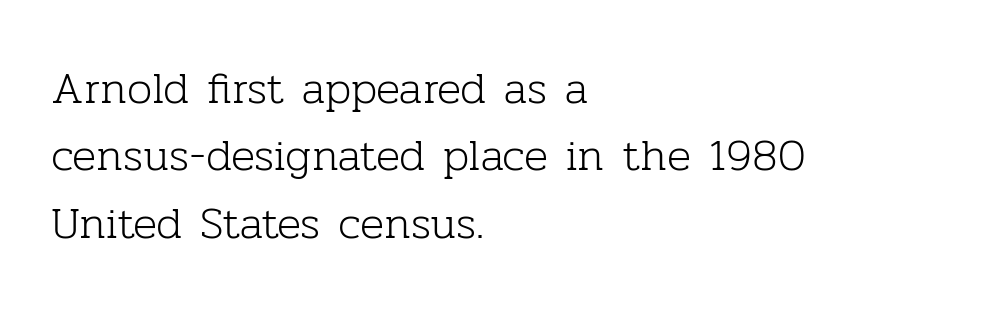
{"serif": "yes", "italic": "no", "bold": "no", "weight": "light", "width": "normal", "stroke_contrast": "low", "x_height": "medium", "monospaced": "no", "underline": "no", "align": "left", "line_spacing": "normal", "line_spacing_ratio": 1.5, "letter_spacing": "normal", "letter_spacing_em": 0.0, "glyph_px": 45}
